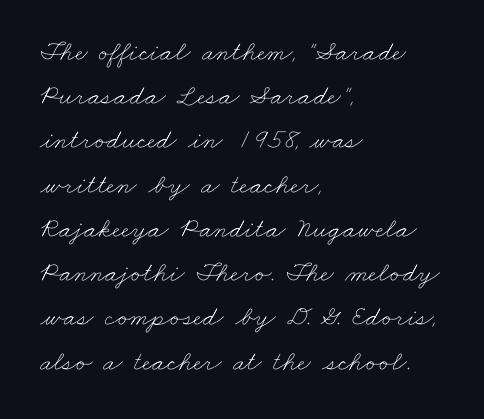
The image shows 28 px thin, wide type; set left-aligned, normal line spacing (1.58x), normal letter spacing, not underlined; low stroke contrast and a small x-height.
